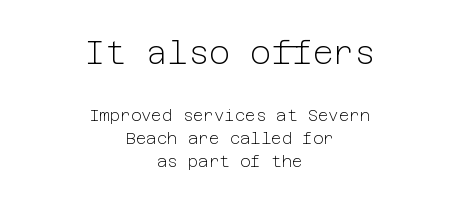
The image shows 32 px light sans-serif type, upright; set centered, normal line spacing (1.45x), normal letter spacing, not underlined; the first (top) block is 2.0x larger; low stroke contrast and a medium x-height.
